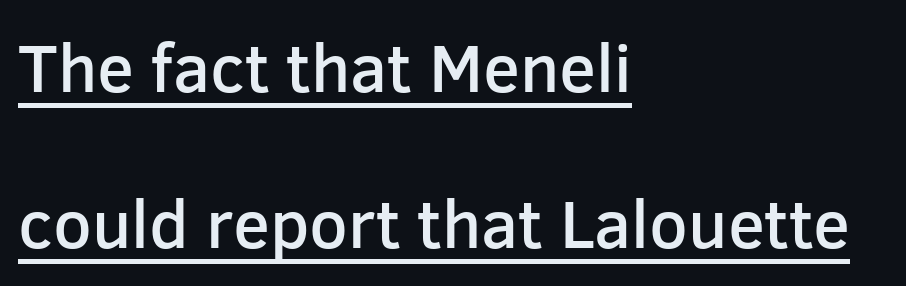
{"serif": "no", "italic": "no", "bold": "semi", "weight": "semibold", "width": "normal", "stroke_contrast": "low", "x_height": "medium", "monospaced": "no", "underline": "yes", "align": "left", "line_spacing": "loose", "line_spacing_ratio": 2.3, "letter_spacing": "normal", "letter_spacing_em": 0.0, "glyph_px": 68}
